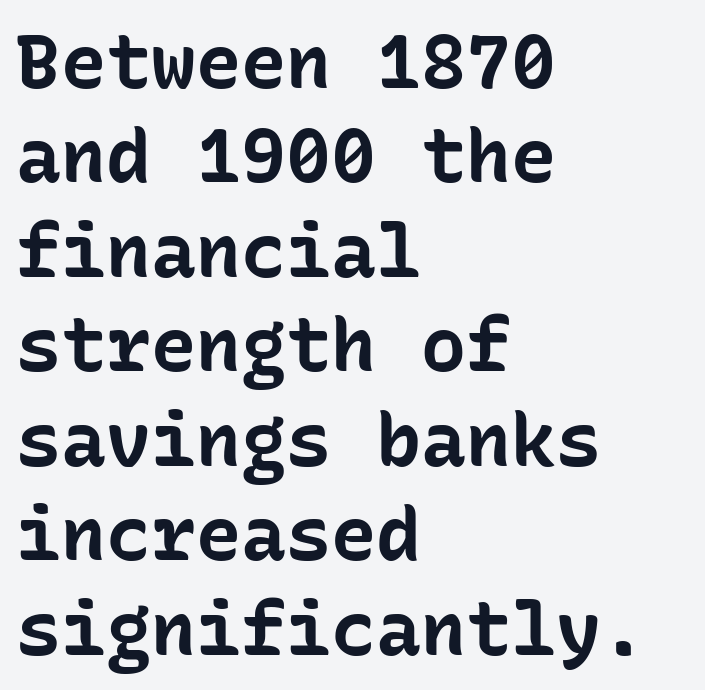
Q: Is the text bold? A: Yes.
Q: Is the text italic (slanted)? A: No, it is upright.
Q: Is the typeface a serif or a sans-serif typeface? A: Sans-serif.
Q: Is the text underlined? A: No.
Q: How is the paragraph aligned? A: Left-aligned.
Q: Is the spacing between letters normal or unusually wide? A: Normal.
Q: Is the spacing between lines tight, normal or loose? A: Normal.
Q: Width (condensed, normal, or wide)? A: Normal.
Q: Stroke contrast? A: Low.
Q: x-height? A: Medium.
Q: Monospaced? A: Yes.
